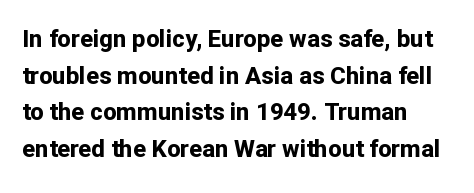
The image shows 24 px bold type, upright; set left-aligned, normal line spacing (1.53x), normal letter spacing, not underlined.
